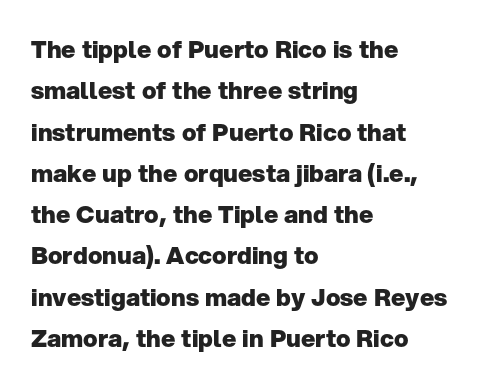
The image shows 24 px bold type, upright; set left-aligned, line spacing 1.72x, normal letter spacing, not underlined.
